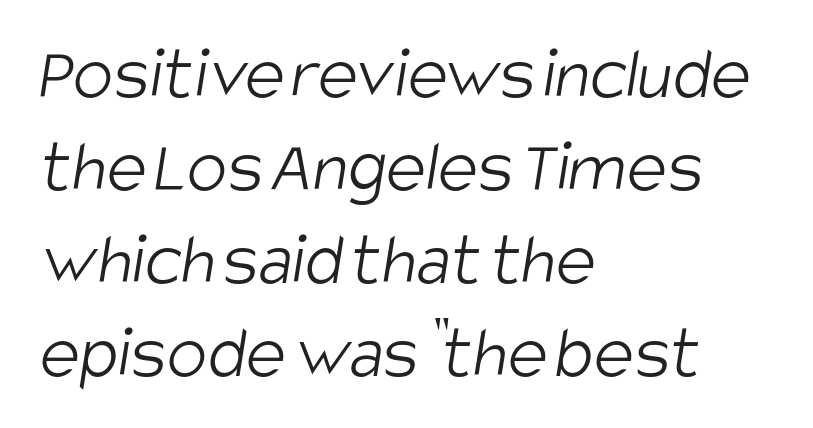
The image shows 75 px light, condensed sans-serif type; set left-aligned, line spacing 1.24x, normal letter spacing, not underlined; low stroke contrast and a large x-height.
